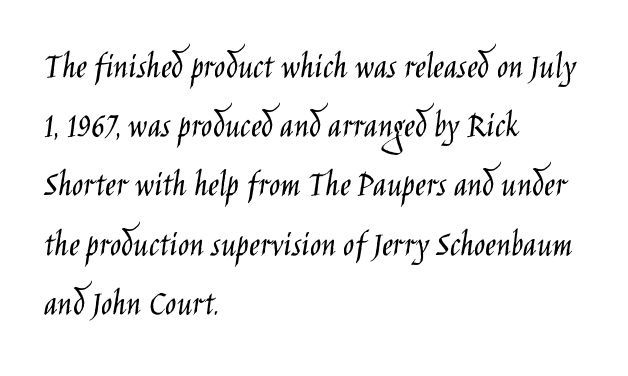
Q: Is the text bold? A: No.
Q: Is the text italic (slanted)? A: Yes.
Q: Is the typeface a serif or a sans-serif typeface? A: Sans-serif.
Q: Is the text underlined? A: No.
Q: How is the paragraph aligned? A: Left-aligned.
Q: Is the spacing between letters normal or unusually wide? A: Normal.
Q: Is the spacing between lines tight, normal or loose? A: Normal.
Q: Width (condensed, normal, or wide)? A: Condensed.
Q: Stroke contrast? A: Low.
Q: x-height? A: Large.
Q: Monospaced? A: No.
